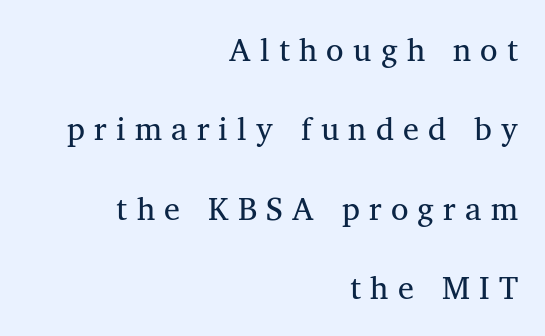
The image shows 32 px regular-weight serif type, upright; set right-aligned, loose line spacing (2.48x), unusually wide letter spacing (+0.29 em), not underlined; medium stroke contrast and a medium x-height.
